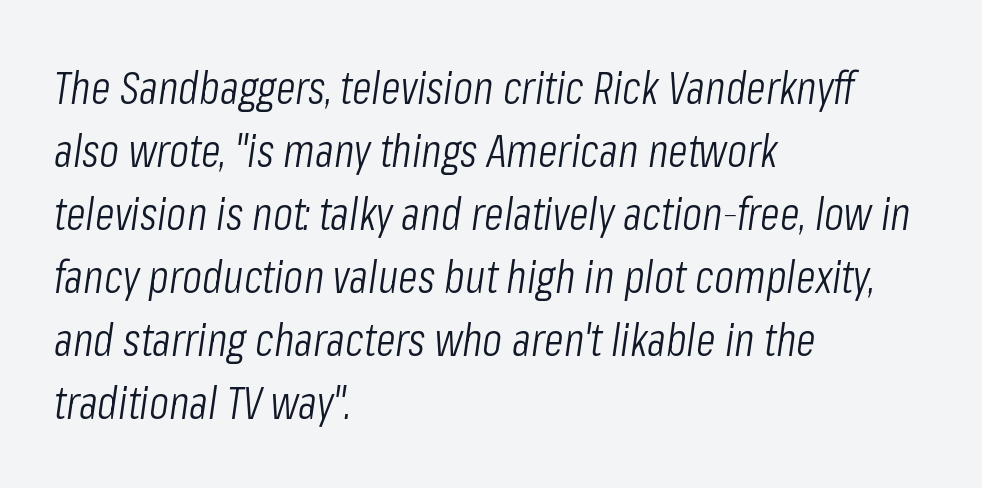
Q: Is the text bold? A: No.
Q: Is the text italic (slanted)? A: Yes, it leans right by about 8 degrees.
Q: Is the text underlined? A: No.
Q: How is the paragraph aligned? A: Left-aligned.
Q: Is the spacing between letters normal or unusually wide? A: Normal.
Q: Is the spacing between lines tight, normal or loose? A: Normal.
Q: Width (condensed, normal, or wide)? A: Condensed.
Q: Stroke contrast? A: Low.
Q: x-height? A: Medium.
Q: Monospaced? A: No.
